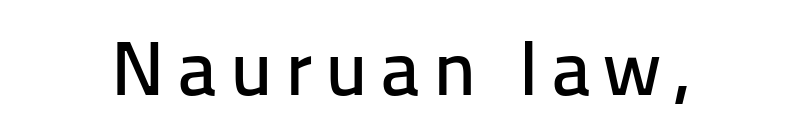
{"serif": "no", "italic": "no", "width": "normal", "stroke_contrast": "low", "x_height": "medium", "monospaced": "no", "underline": "no", "glyph_px": 77}
